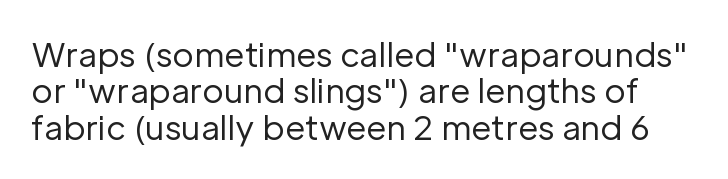
The image shows 33 px regular-weight sans-serif type, upright; set tight line spacing (1.1x), normal letter spacing, not underlined; low stroke contrast and a medium x-height.
